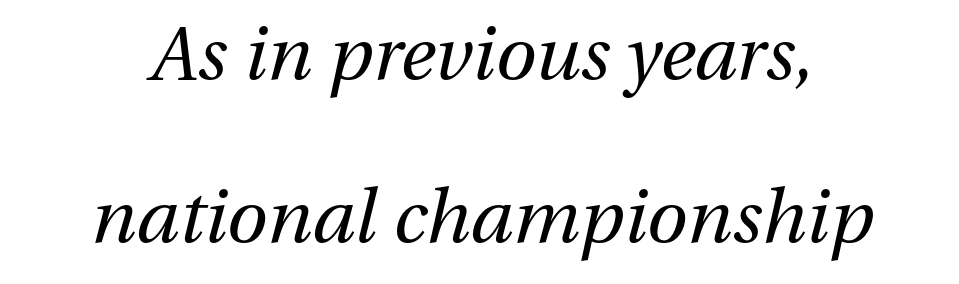
{"italic": "yes", "lean": "right", "slant_degrees": 13, "bold": "no", "weight": "regular", "width": "normal", "stroke_contrast": "medium", "x_height": "medium", "monospaced": "no", "underline": "no", "line_spacing": "loose", "line_spacing_ratio": 2.2, "letter_spacing": "normal", "letter_spacing_em": 0.0, "glyph_px": 74}
